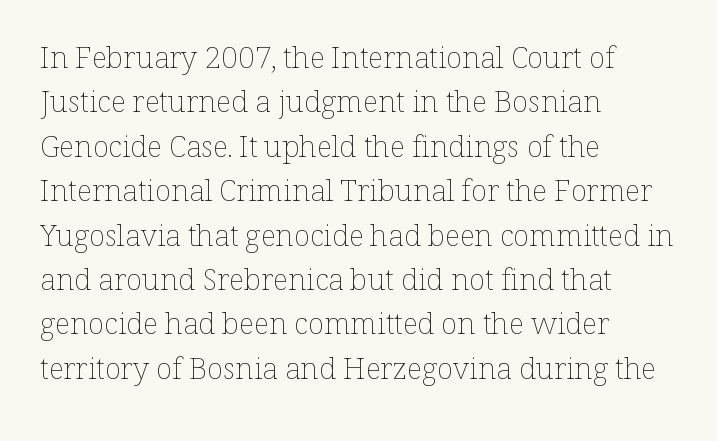
Q: Is the text bold? A: No.
Q: Is the text italic (slanted)? A: No, it is upright.
Q: Is the text underlined? A: No.
Q: How is the paragraph aligned? A: Left-aligned.
Q: Is the spacing between letters normal or unusually wide? A: Normal.
Q: Is the spacing between lines tight, normal or loose? A: Normal.
Q: Width (condensed, normal, or wide)? A: Normal.
Q: Stroke contrast? A: Low.
Q: x-height? A: Medium.
Q: Monospaced? A: No.
